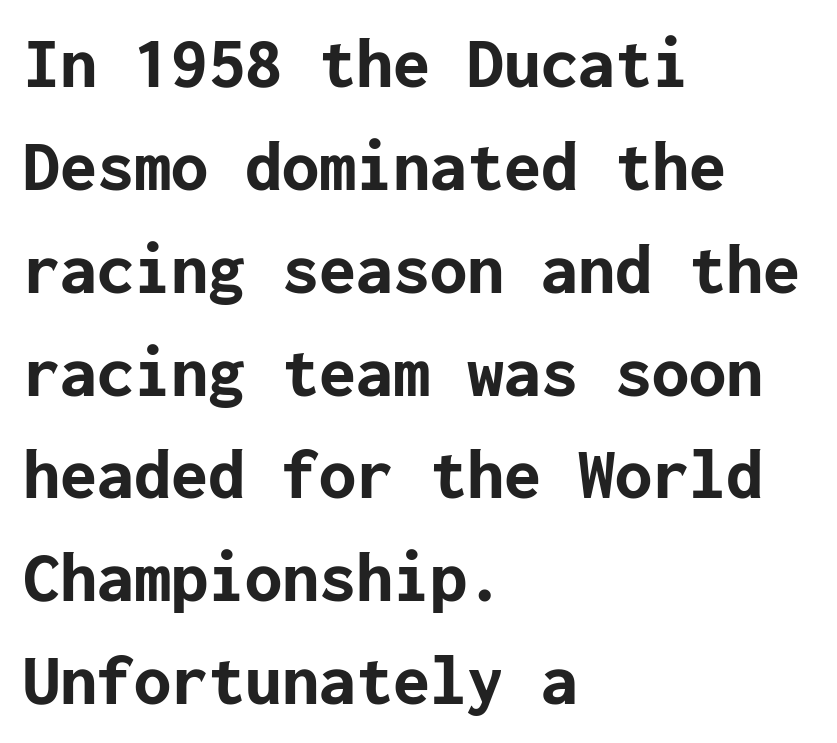
Q: Is the text bold? A: Yes.
Q: Is the text italic (slanted)? A: No, it is upright.
Q: Is the typeface a serif or a sans-serif typeface? A: Sans-serif.
Q: Is the text underlined? A: No.
Q: How is the paragraph aligned? A: Left-aligned.
Q: Is the spacing between letters normal or unusually wide? A: Normal.
Q: Is the spacing between lines tight, normal or loose? A: Normal.
Q: Width (condensed, normal, or wide)? A: Normal.
Q: Stroke contrast? A: Low.
Q: x-height? A: Medium.
